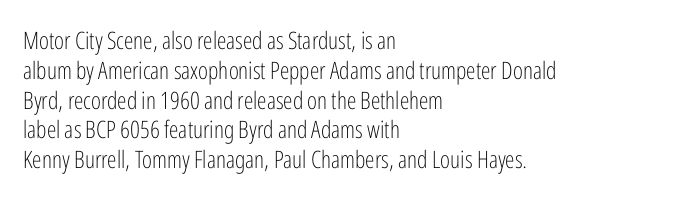
If you drew a line through each stem, it would be perfectly vertical. Tracking value appears to be zero — textbook default spacing. The rag falls on the right side of this text block. The face looks like a standard text weight, possibly lighter. The string is rendered with underlining switched off.
